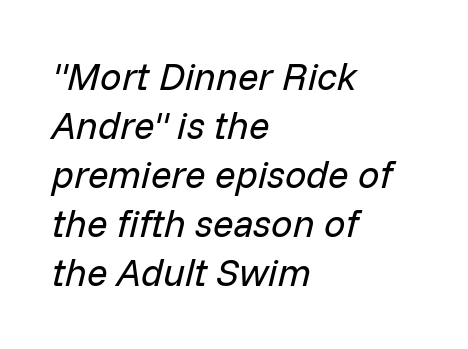
Q: Is the text bold? A: No.
Q: Is the text italic (slanted)? A: Yes, it leans right by about 14 degrees.
Q: Is the text underlined? A: No.
Q: How is the paragraph aligned? A: Left-aligned.
Q: Is the spacing between letters normal or unusually wide? A: Normal.
Q: Is the spacing between lines tight, normal or loose? A: Normal.
Q: Width (condensed, normal, or wide)? A: Normal.
Q: Stroke contrast? A: Low.
Q: x-height? A: Medium.
Q: Monospaced? A: No.
